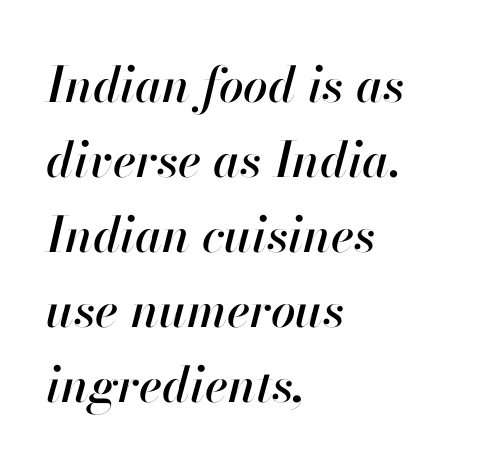
Where is the straight margin? On the left. The passage shown is typed in a proportional face where columns would drift. There is no visible air inserted between adjacent glyphs. Anything drawn beneath the words? Only blank space. An italicized treatment has been applied to the whole sample.
